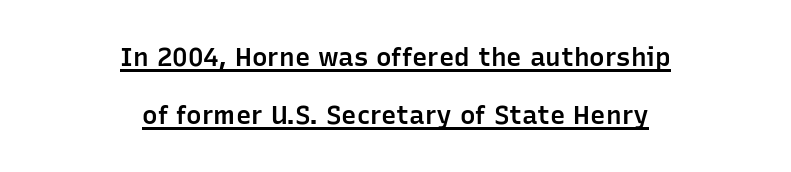
{"italic": "no", "bold": "semi", "underline": "yes", "align": "center", "line_spacing": "loose", "line_spacing_ratio": 2.22, "letter_spacing": "normal", "letter_spacing_em": 0.0, "glyph_px": 26}
